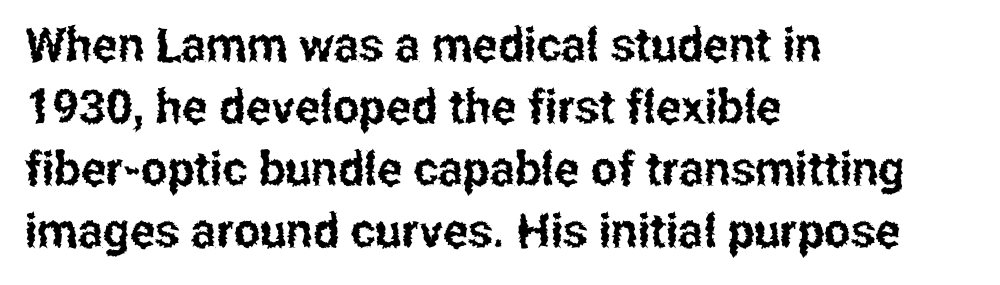
Q: Is the text italic (slanted)? A: No, it is upright.
Q: Is the typeface a serif or a sans-serif typeface? A: Sans-serif.
Q: Is the text underlined? A: No.
Q: How is the paragraph aligned? A: Left-aligned.
Q: Is the spacing between letters normal or unusually wide? A: Normal.
Q: Is the spacing between lines tight, normal or loose? A: Normal.
Q: Width (condensed, normal, or wide)? A: Condensed.
Q: Stroke contrast? A: Low.
Q: x-height? A: Medium.
Q: Monospaced? A: No.
